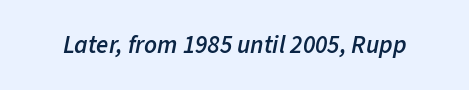
Each row of text sits above clean, open space. The letters are slanted; this is an italic face. This sample uses plain, unmodified letter spacing. Strokes here are thickened, but only to semibold level.
